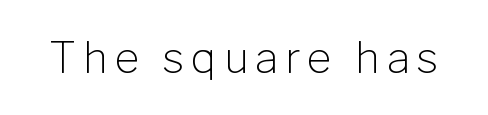
Stroke thickness stays within the range of a standard reading face or lighter. This rendering employs a face without finishing strokes, i.e., a sans-serif. Each letter keeps its own natural width here, so spacing adapts to shape. Notice how the stems are strictly vertical — no italics here.
